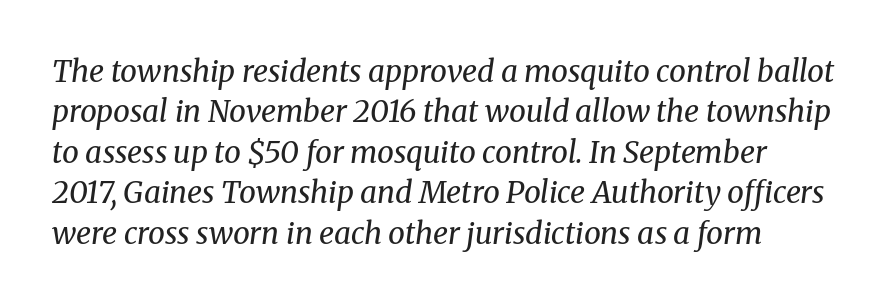
Think standard paragraph weight, or any step lighter than that. The rendering uses natural spacing where letterforms have individual widths. The strip under each line holds only bare page. The glyphs look as if they've been sheared to an angle.
